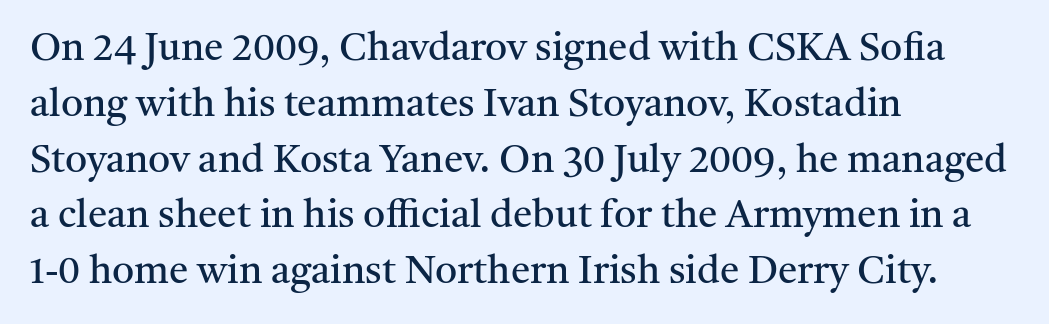
If you drew a line through each stem, it would be perfectly vertical. Nothing heavy about these letters — not bold at all. In terms of letterspacing, this is plain default setting. Underline: absent. If you drew a ruler down the left edge, every line would touch it. Successive baselines arrive at the customary interval.
